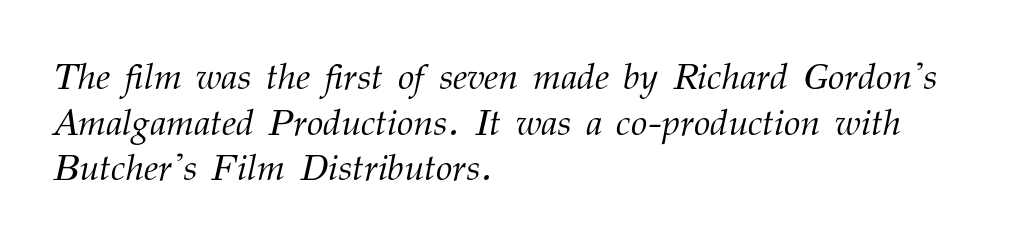
{"serif": "yes", "italic": "yes", "lean": "right", "slant_degrees": 12, "bold": "no", "weight": "light", "width": "normal", "stroke_contrast": "medium", "x_height": "medium", "monospaced": "no", "underline": "no", "align": "left", "line_spacing_ratio": 1.23, "letter_spacing": "normal", "letter_spacing_em": 0.0, "glyph_px": 37}
